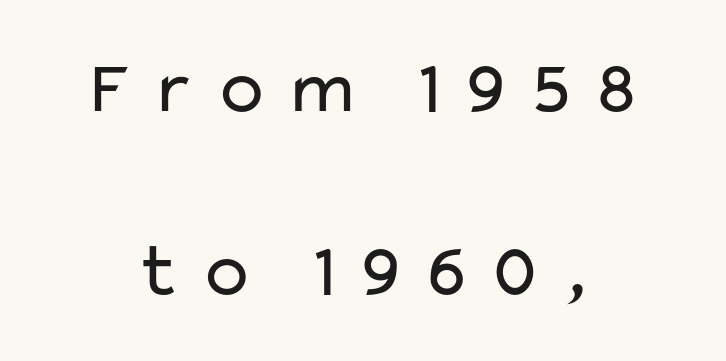
Q: Is the text bold? A: No.
Q: Is the text italic (slanted)? A: No, it is upright.
Q: Is the typeface a serif or a sans-serif typeface? A: Sans-serif.
Q: Is the text underlined? A: No.
Q: Is the spacing between lines tight, normal or loose? A: Loose.
Q: Width (condensed, normal, or wide)? A: Wide.
Q: Stroke contrast? A: Low.
Q: x-height? A: Medium.
Q: Monospaced? A: No.
